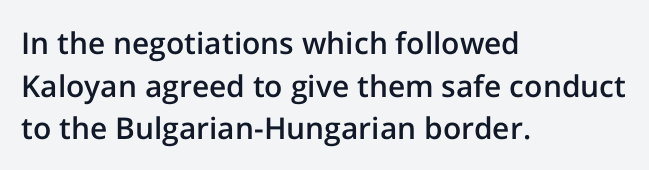
The image shows 30 px semibold sans-serif type, upright; set left-aligned, normal line spacing (1.42x), normal letter spacing, not underlined; low stroke contrast and a medium x-height.
